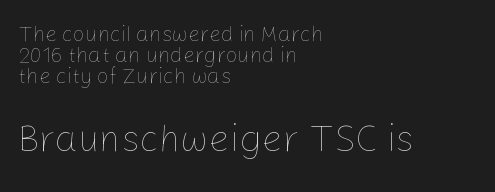
The image shows 37 px thin type, upright; set left-aligned, tight line spacing (1.01x), normal letter spacing, not underlined; the second (bottom) block is 1.76x larger; low stroke contrast and a medium x-height.
